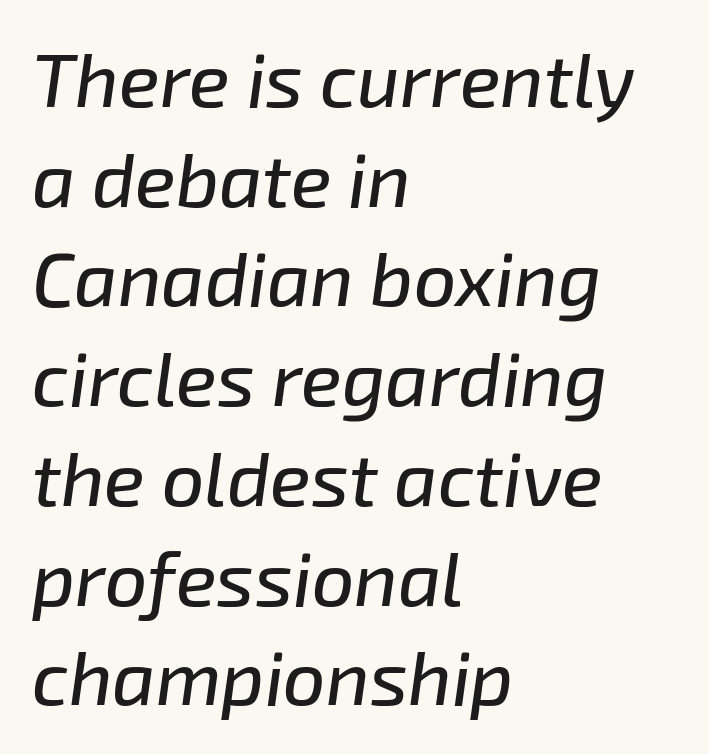
Look at the tracking — it's just the regular setting, nothing added. These lines are rendered in a variable-pitch font. Quick note: underline off. It's the slanting kind of type.
